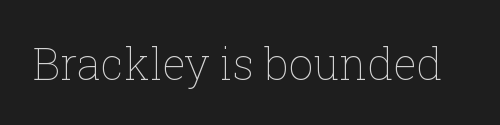
Tracking value appears to be zero — textbook default spacing. This sample has the flowing, uneven cadence of proportional lettering. The font's upright variant was chosen for this text. The area under the type is left untouched.
